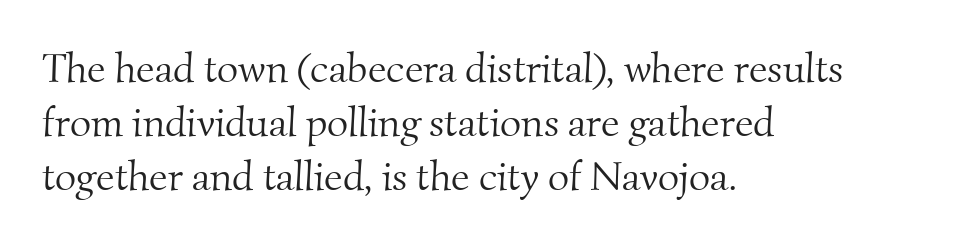
{"serif": "yes", "bold": "no", "weight": "light", "width": "normal", "stroke_contrast": "medium", "x_height": "small", "monospaced": "no", "underline": "no", "align": "left", "line_spacing": "normal", "line_spacing_ratio": 1.32, "letter_spacing": "normal", "letter_spacing_em": 0.0, "glyph_px": 41}
